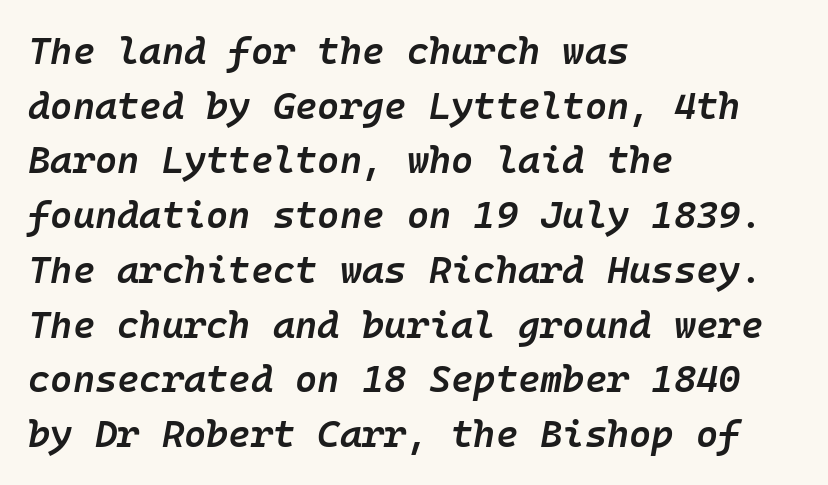
The image shows 38 px semibold type, italic (leaning right); set left-aligned, normal line spacing (1.44x), normal letter spacing, not underlined; low stroke contrast and a medium x-height.
